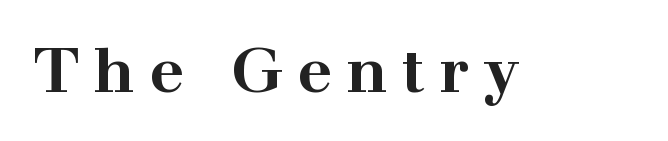
Character widths vary here, with narrow letters taking less room than wide ones. Look at the stroke-to-counter ratio: heavy, a bold. Is the letter spacing exaggerated? Yes — the characters are pushed far apart. Beneath every word, the page is bare. Every stem runs plumb, perpendicular to the baseline. Little horizontal feet cap the strokes, marking this as serif type.
